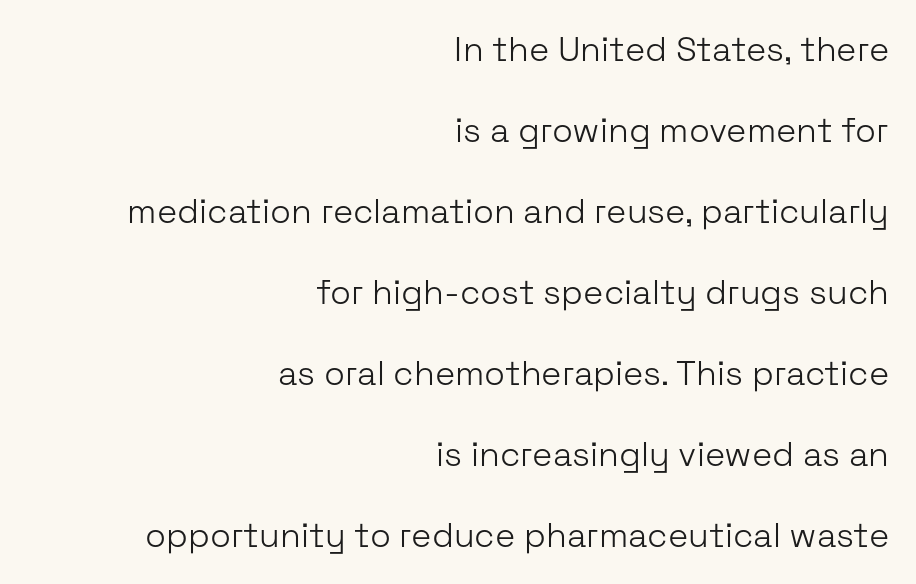
{"serif": "no", "italic": "no", "bold": "no", "weight": "light", "width": "normal", "stroke_contrast": "low", "x_height": "medium", "monospaced": "no", "underline": "no", "align": "right", "line_spacing": "loose", "line_spacing_ratio": 2.38, "letter_spacing": "normal", "letter_spacing_em": 0.0, "glyph_px": 34}
